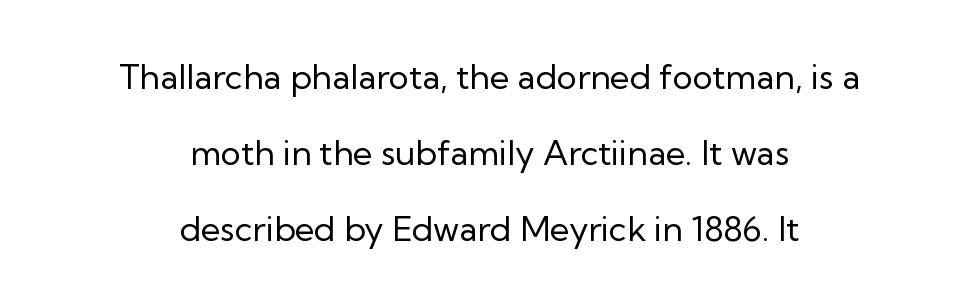
The image shows 34 px regular-weight sans-serif type, upright; set centered, loose line spacing (2.23x), normal letter spacing, not underlined; low stroke contrast and a medium x-height.
